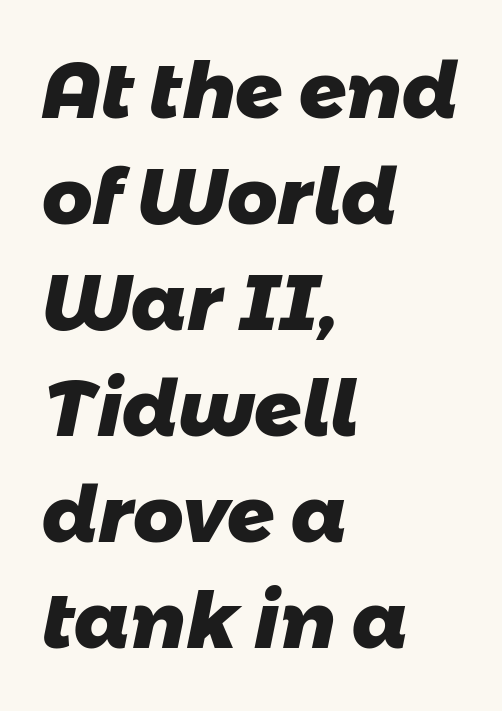
Character widths vary here, with narrow letters taking less room than wide ones. These lines stack with their left ends in a neat column. Typographically, this falls in the sans-serif category. Heavy-handed strokes throughout: this text is bold. Regular leading.
